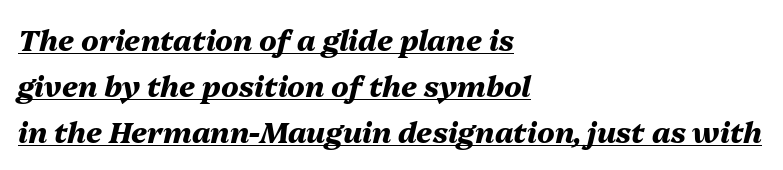
The image shows 29 px heavy type, italic (leaning right); set left-aligned, normal line spacing (1.59x), normal letter spacing, underlined; medium stroke contrast and a medium x-height.
